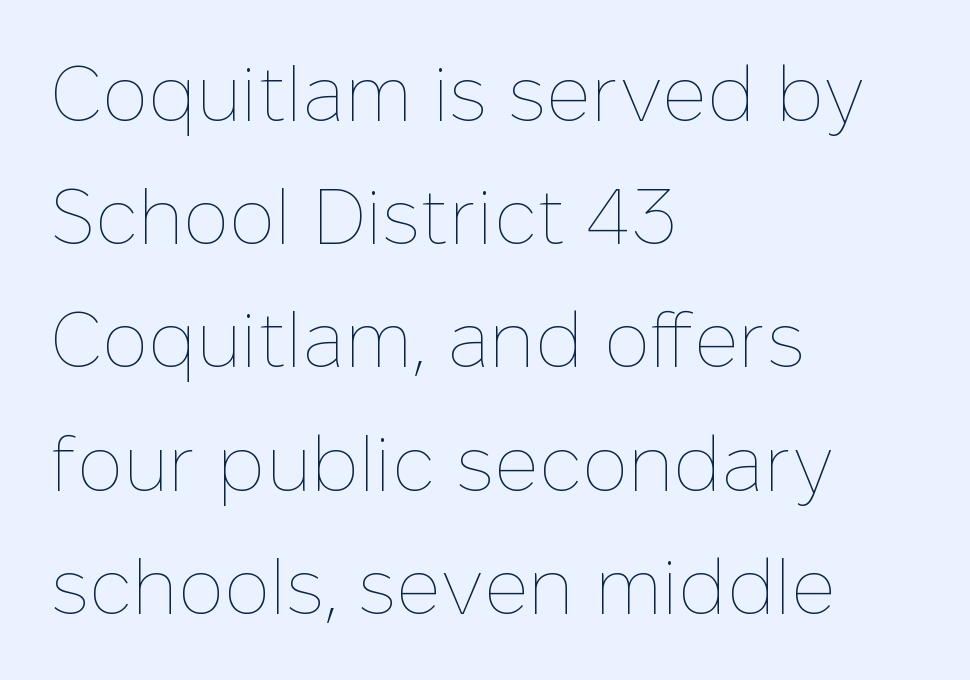
The image shows 77 px thin type, upright; set left-aligned, normal line spacing (1.6x), normal letter spacing, not underlined; low stroke contrast and a medium x-height.
